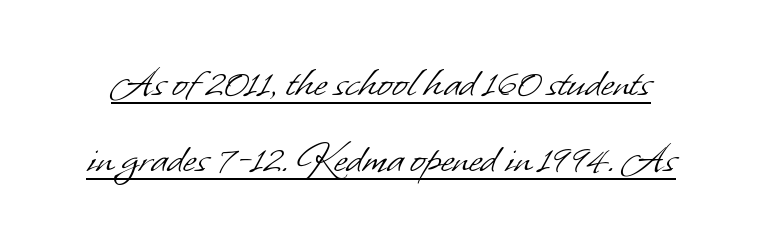
Students, observe: this is what conventionally led text looks like. The string is rendered with underlining switched on. Check where the strokes stop: nothing finishes them off — pure sans. Compared with typical body copy, the letter spacing here is the same. The face used here is proportionally spaced, like ordinary book or web type. The passage shown is not bold in any degree.
